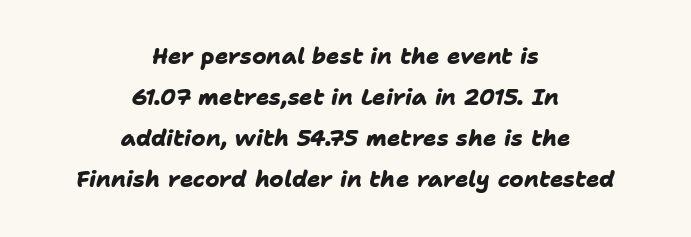
{"bold": "yes", "underline": "no", "align": "center", "line_spacing_ratio": 1.87, "letter_spacing": "normal", "letter_spacing_em": 0.0, "glyph_px": 22}
